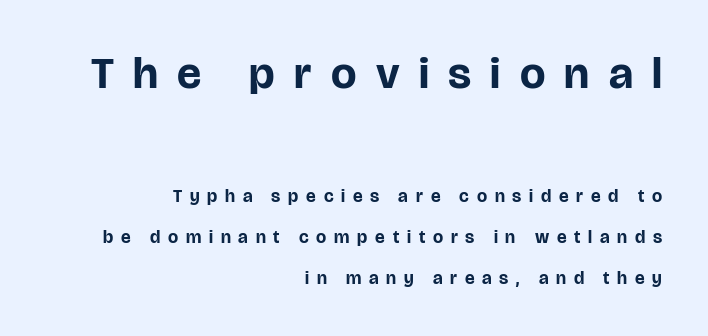
The image shows 45 px bold sans-serif type, upright; set right-aligned, loose line spacing (2.29x), unusually wide letter spacing (+0.43 em), not underlined; the first (top) block is 2.5x larger; low stroke contrast and a large x-height.
